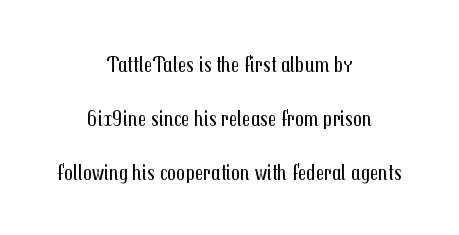
{"italic": "no", "bold": "no", "underline": "no", "align": "center", "line_spacing": "loose", "line_spacing_ratio": 2.45, "letter_spacing": "normal", "letter_spacing_em": 0.0, "glyph_px": 22}
